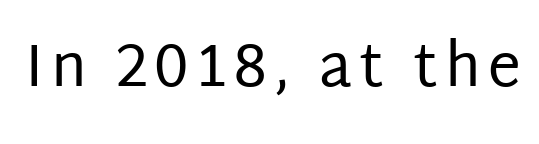
{"serif": "no", "italic": "no", "bold": "no", "weight": "regular", "width": "normal", "stroke_contrast": "low", "x_height": "large", "monospaced": "no", "underline": "no", "glyph_px": 59}
